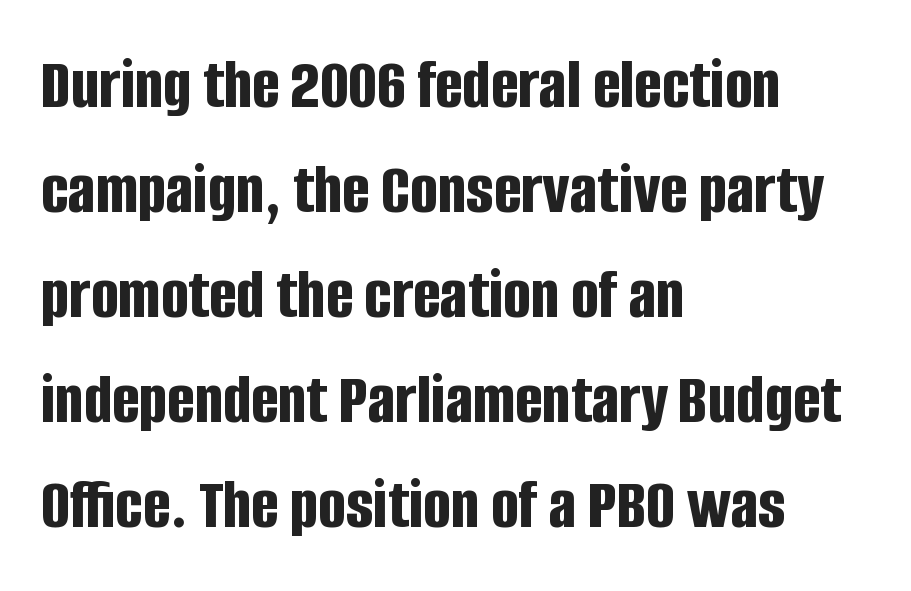
Q: Is the text bold? A: Yes.
Q: Is the text italic (slanted)? A: No, it is upright.
Q: Is the typeface a serif or a sans-serif typeface? A: Sans-serif.
Q: Is the text underlined? A: No.
Q: How is the paragraph aligned? A: Left-aligned.
Q: Is the spacing between letters normal or unusually wide? A: Normal.
Q: Is the spacing between lines tight, normal or loose? A: Normal.
Q: Width (condensed, normal, or wide)? A: Condensed.
Q: Stroke contrast? A: Low.
Q: x-height? A: Large.
Q: Monospaced? A: No.
